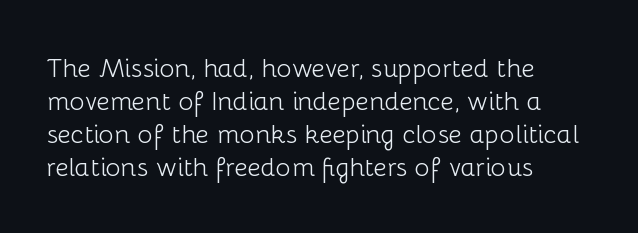
{"italic": "no", "bold": "no", "underline": "no", "align": "left", "line_spacing": "normal", "line_spacing_ratio": 1.27, "letter_spacing": "normal", "letter_spacing_em": 0.0, "glyph_px": 26}
